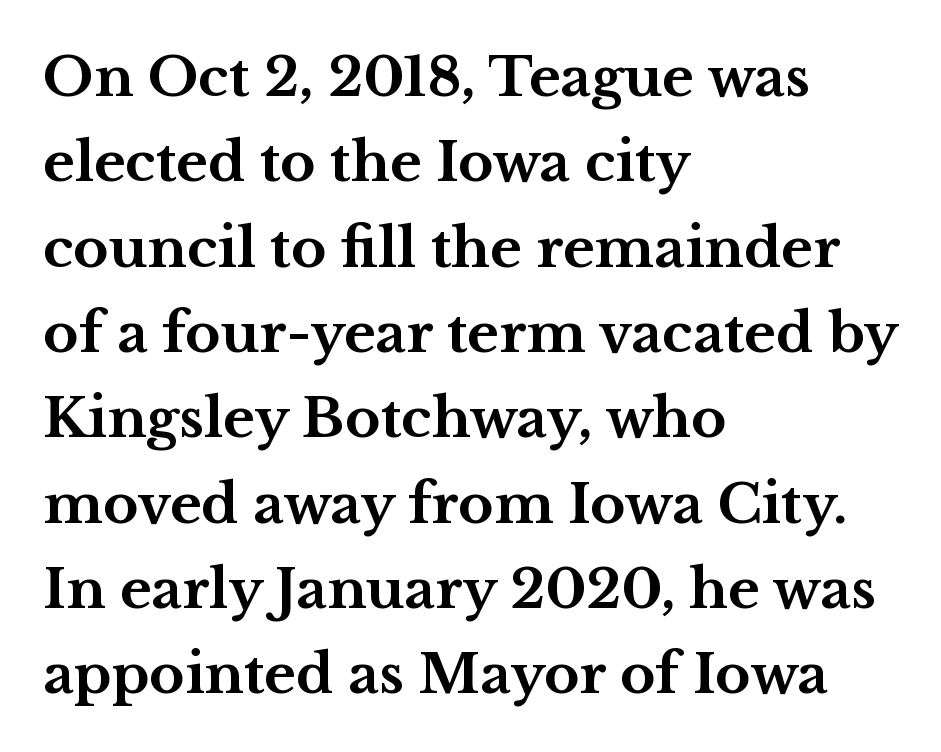
The passage shown is typed in a proportional face where columns would drift. As a designer I'd log this as weight 700, bold. The space beneath each line is pristine and unruled. The letters carry serifs — small finishing strokes at the ends of their stems.
